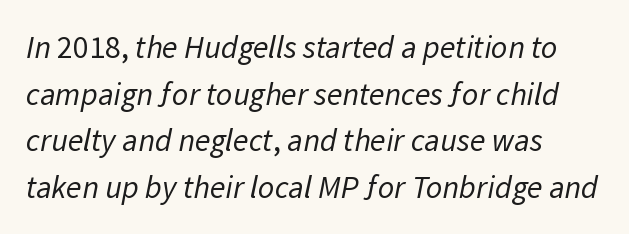
The typeface chosen for these lines omits serifs. Glyph-to-glyph distance matches everyday printed text. Every row of glyphs begins at an identical x-position on the left. A light-to-regular cut is what we see here. Each row of text sits above clean, open space. The passage shown is typed in a proportional face where columns would drift.
